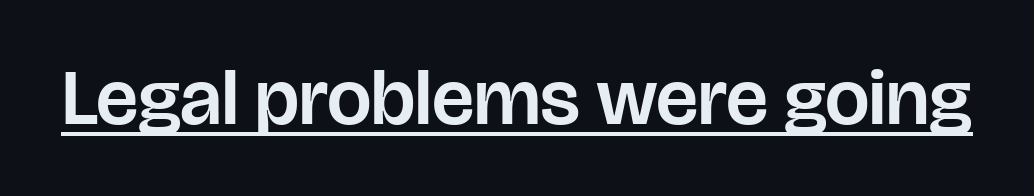
The image shows 79 px sans-serif type, upright; set normal letter spacing, underlined; low stroke contrast and a large x-height.
